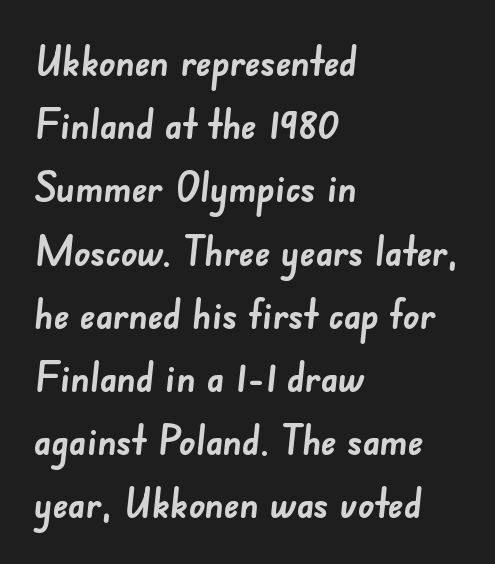
The image shows 40 px semibold sans-serif type; set left-aligned, normal line spacing (1.58x), normal letter spacing, not underlined; low stroke contrast and a small x-height.
